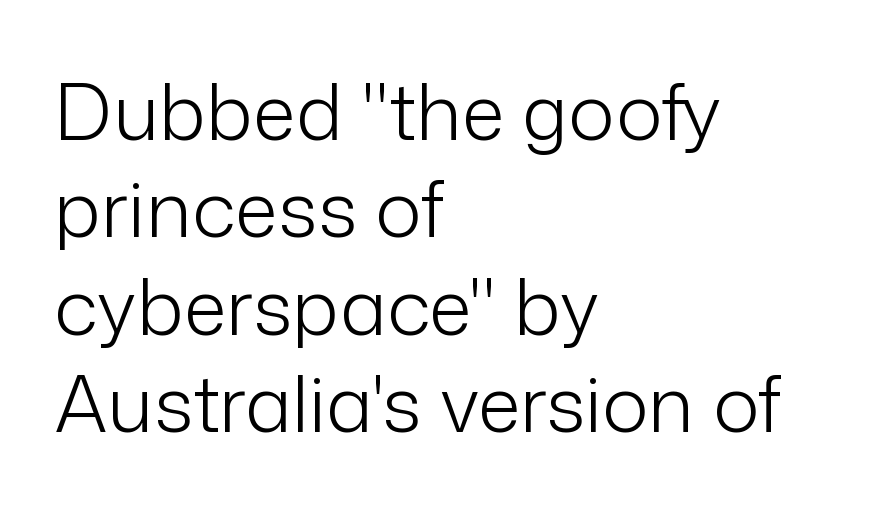
Q: Is the text bold? A: No.
Q: Is the text italic (slanted)? A: No, it is upright.
Q: Is the typeface a serif or a sans-serif typeface? A: Sans-serif.
Q: Is the text underlined? A: No.
Q: How is the paragraph aligned? A: Left-aligned.
Q: Is the spacing between letters normal or unusually wide? A: Normal.
Q: Is the spacing between lines tight, normal or loose? A: Normal.
Q: Width (condensed, normal, or wide)? A: Normal.
Q: Stroke contrast? A: Low.
Q: x-height? A: Medium.
Q: Monospaced? A: No.
